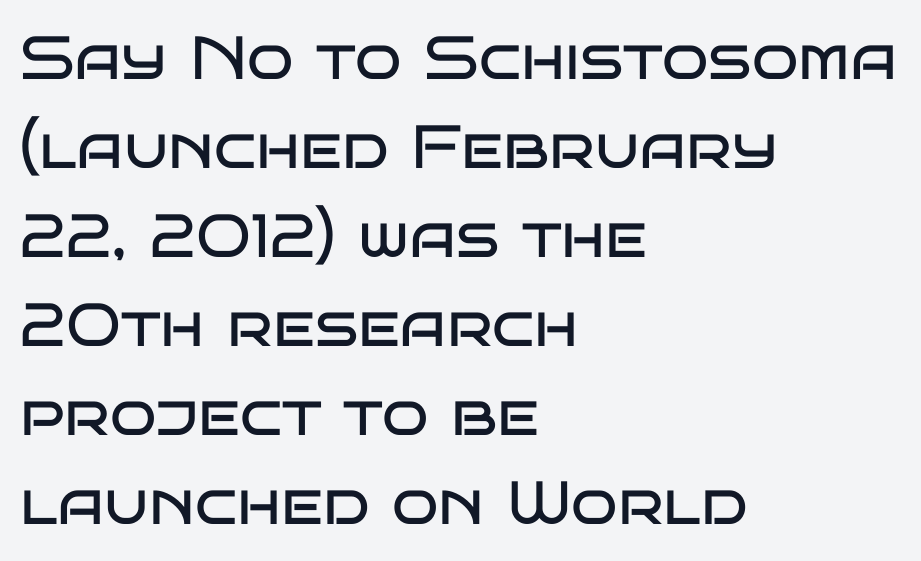
Is the letter spacing exaggerated? No — it looks like the ordinary default. The weight would be labelled regular, book, light, or lighter still. Varying glyph widths throughout — classic text-font behaviour. The glyphs are unaccompanied by any horizontal stroke below them. The lines in this sample share a left origin and differ only in where they stop. The space between consecutive lines is moderate.
